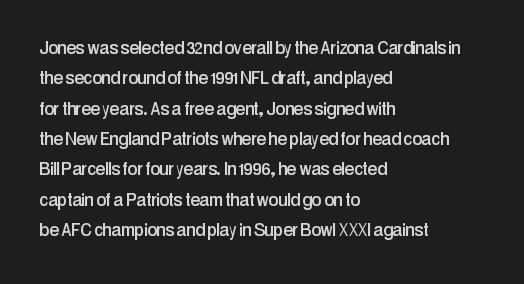
Q: Is the text italic (slanted)? A: No, it is upright.
Q: Is the text underlined? A: No.
Q: How is the paragraph aligned? A: Left-aligned.
Q: Is the spacing between letters normal or unusually wide? A: Normal.
Q: Is the spacing between lines tight, normal or loose? A: Normal.
